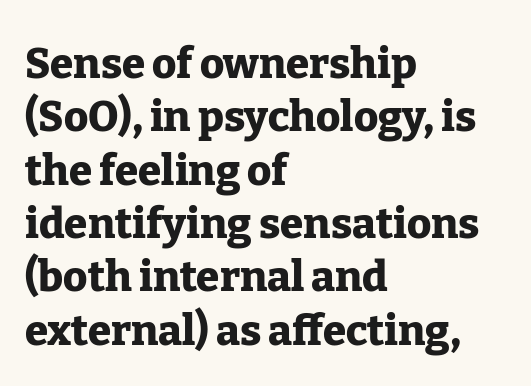
{"serif": "yes", "italic": "no", "bold": "yes", "weight": "heavy", "width": "normal", "stroke_contrast": "low", "x_height": "medium", "monospaced": "no", "underline": "no", "align": "left", "line_spacing": "normal", "line_spacing_ratio": 1.27, "letter_spacing": "normal", "letter_spacing_em": 0.0, "glyph_px": 42}
